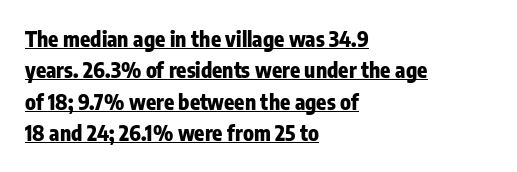
{"italic": "no", "bold": "yes", "underline": "yes", "align": "left", "line_spacing": "normal", "line_spacing_ratio": 1.5, "letter_spacing": "normal", "letter_spacing_em": 0.0, "glyph_px": 21}
